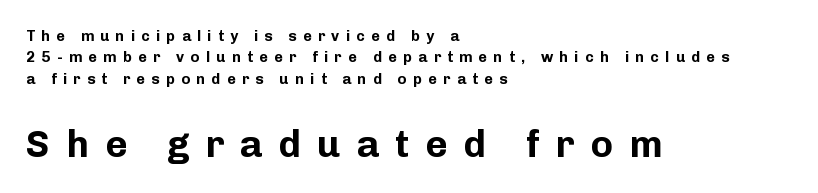
Q: Is the text bold? A: Yes.
Q: Is the text italic (slanted)? A: No, it is upright.
Q: Is the typeface a serif or a sans-serif typeface? A: Sans-serif.
Q: Is the text underlined? A: No.
Q: How is the paragraph aligned? A: Left-aligned.
Q: Is the spacing between letters normal or unusually wide? A: Unusually wide.
Q: Is the spacing between lines tight, normal or loose? A: Normal.
Q: Which block of text is set in a larger size, the first (top) or the second (bottom)? A: The second (bottom) one.
Q: Width (condensed, normal, or wide)? A: Normal.
Q: Stroke contrast? A: Low.
Q: x-height? A: Medium.
Q: Monospaced? A: No.
